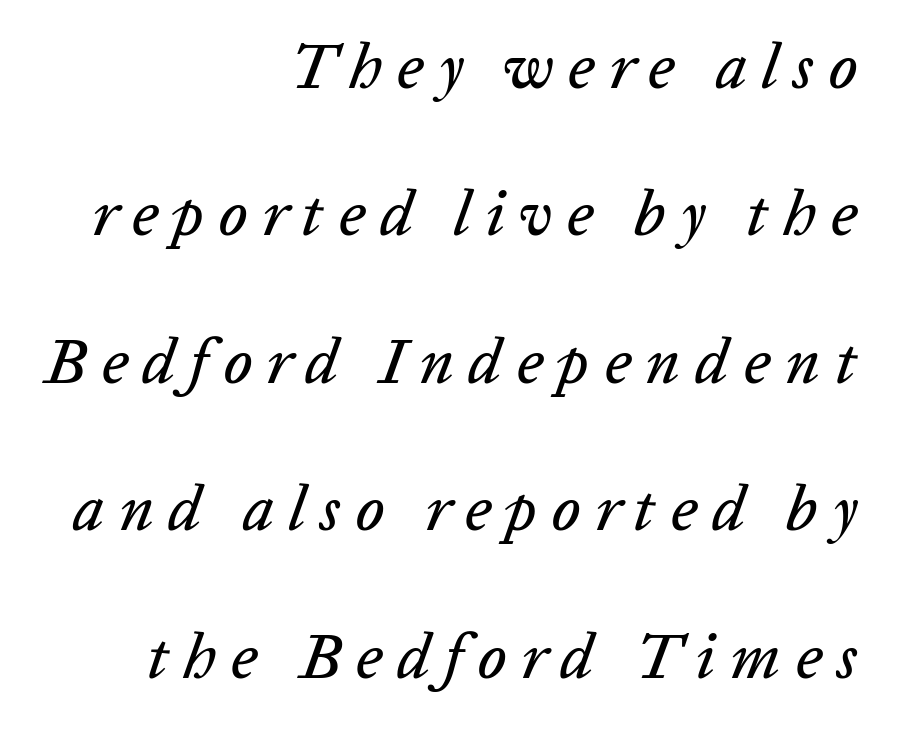
Q: Is the text italic (slanted)? A: Yes, it leans right by about 20 degrees.
Q: Is the text underlined? A: No.
Q: How is the paragraph aligned? A: Right-aligned.
Q: Is the spacing between letters normal or unusually wide? A: Unusually wide.
Q: Is the spacing between lines tight, normal or loose? A: Loose.
Q: Width (condensed, normal, or wide)? A: Normal.
Q: Stroke contrast? A: Low.
Q: x-height? A: Medium.
Q: Monospaced? A: No.
